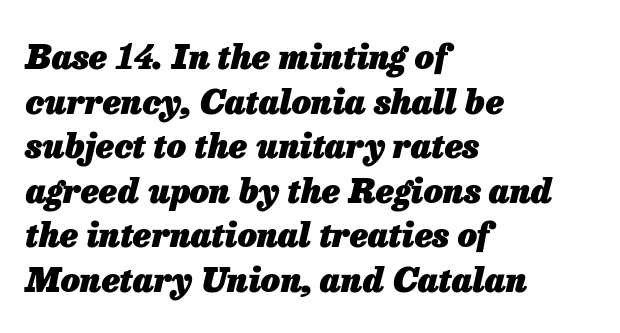
The face used here is proportionally spaced, like ordinary book or web type. The leading is moderate, giving the passage an even texture. Spacing between characters is what you'd get straight out of the box. These lines are set flush left with a ragged right edge. The font is running at its bold setting. Type without underlining.
